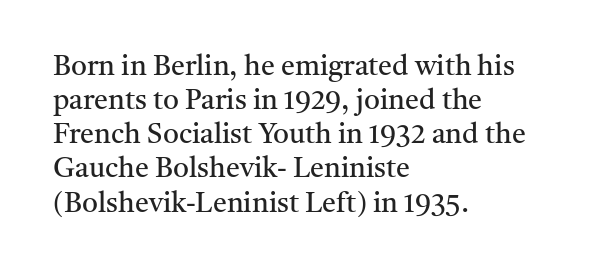
In terms of letterspacing, this is plain default setting. It's the straight-up-and-down kind of type. The passage shown is typeset with a serif family. Check under the words: just untouched page. Layout note: lines flush left. Each letter keeps its own natural width here, so spacing adapts to shape.
